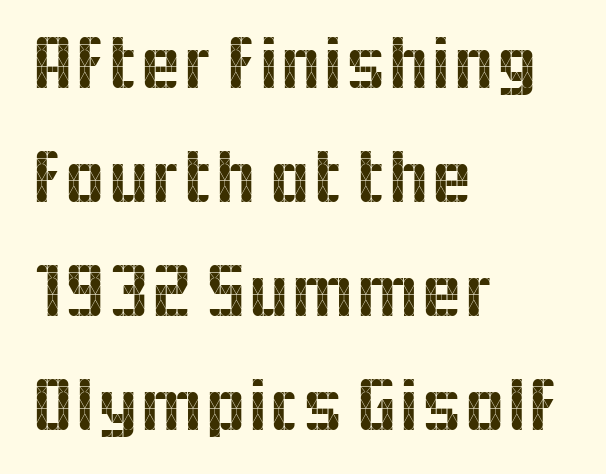
Q: Is the text italic (slanted)? A: No, it is upright.
Q: Is the typeface a serif or a sans-serif typeface? A: Sans-serif.
Q: Is the text underlined? A: No.
Q: How is the paragraph aligned? A: Left-aligned.
Q: Is the spacing between letters normal or unusually wide? A: Normal.
Q: Is the spacing between lines tight, normal or loose? A: Normal.
Q: Width (condensed, normal, or wide)? A: Normal.
Q: x-height? A: Medium.
Q: Monospaced? A: No.
